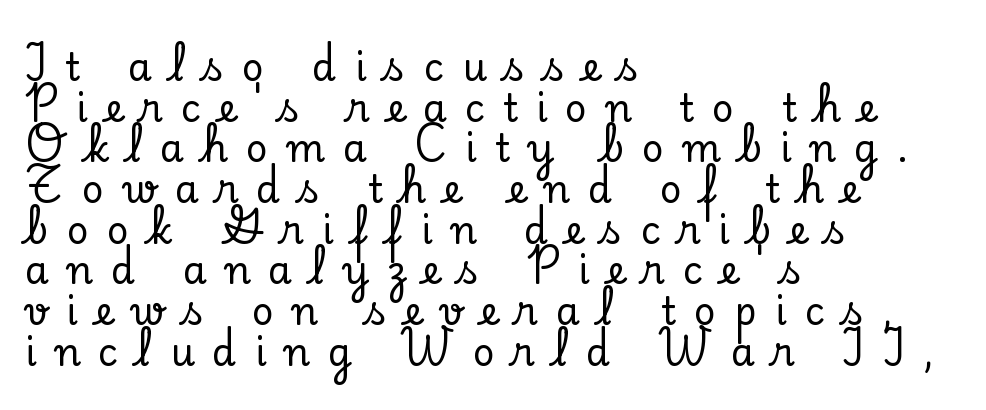
{"serif": "yes", "italic": "no", "width": "normal", "stroke_contrast": "low", "x_height": "small", "monospaced": "no", "underline": "no", "align": "left", "line_spacing": "tight", "line_spacing_ratio": 1.07, "letter_spacing": "wide", "letter_spacing_em": 0.48, "glyph_px": 38}
